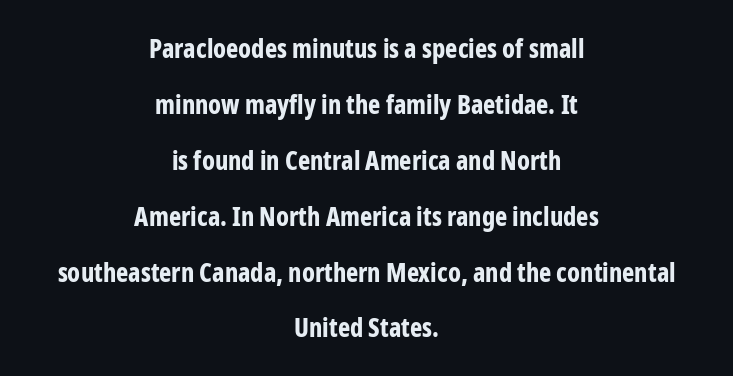
Q: Is the text bold? A: Yes.
Q: Is the text italic (slanted)? A: No, it is upright.
Q: Is the text underlined? A: No.
Q: How is the paragraph aligned? A: Centered.
Q: Is the spacing between letters normal or unusually wide? A: Normal.
Q: Is the spacing between lines tight, normal or loose? A: Loose.
